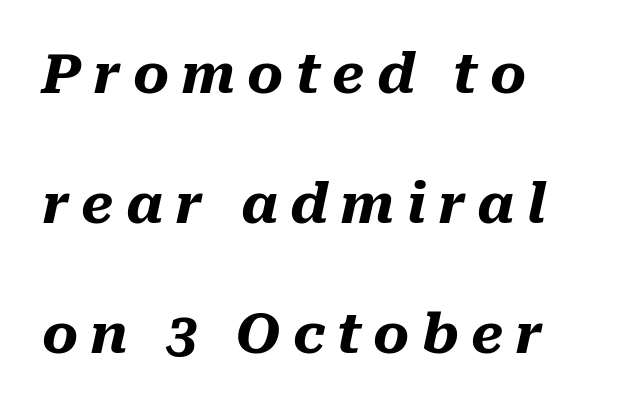
Q: Is the text bold? A: Yes.
Q: Is the text italic (slanted)? A: Yes, it leans right by about 10 degrees.
Q: Is the text underlined? A: No.
Q: How is the paragraph aligned? A: Left-aligned.
Q: Is the spacing between letters normal or unusually wide? A: Unusually wide.
Q: Is the spacing between lines tight, normal or loose? A: Loose.
Q: Width (condensed, normal, or wide)? A: Normal.
Q: Stroke contrast? A: Medium.
Q: x-height? A: Medium.
Q: Monospaced? A: No.
